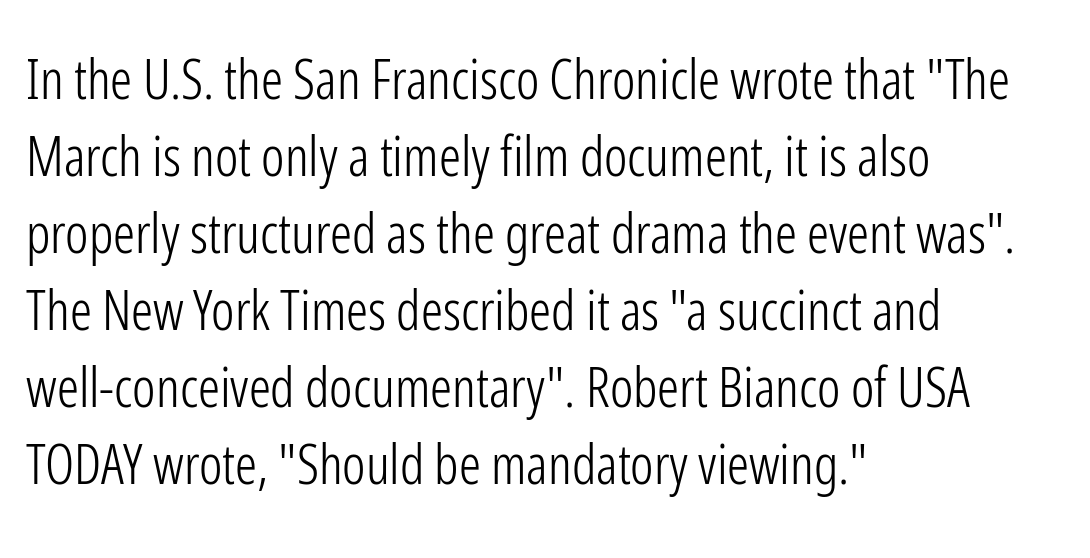
A typesetter would call this zero additional tracking. The letters advance in unequal steps, a hallmark of proportional type. The letters stand straight up with perfectly vertical stems. Ink coverage per letter is moderate at most. This sample uses a sans-serif face.
